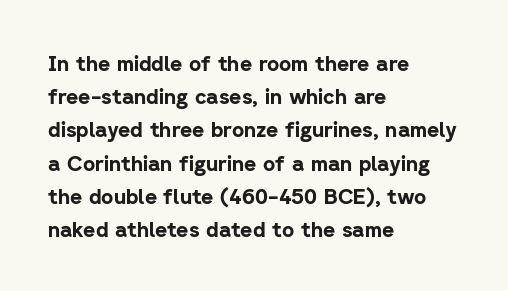
The image shows 21 px bold type, upright; set left-aligned, normal line spacing (1.58x), normal letter spacing, not underlined.
